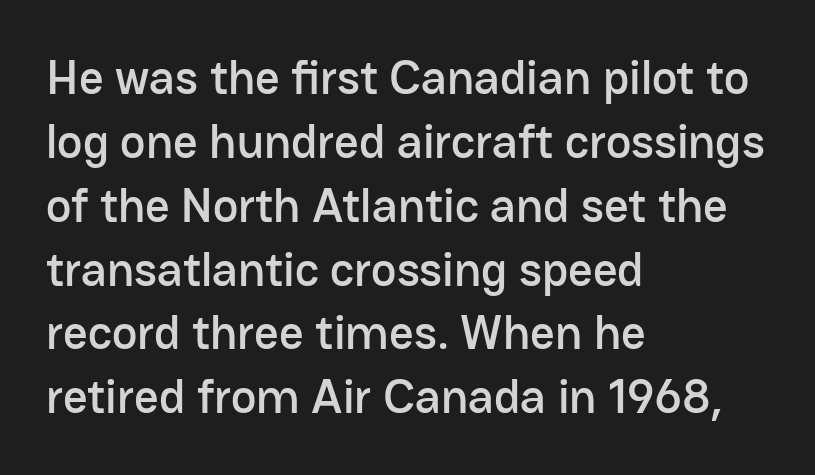
{"serif": "no", "italic": "no", "width": "normal", "stroke_contrast": "low", "x_height": "medium", "monospaced": "no", "underline": "no", "align": "left", "line_spacing": "normal", "line_spacing_ratio": 1.33, "letter_spacing": "normal", "letter_spacing_em": 0.0, "glyph_px": 48}
